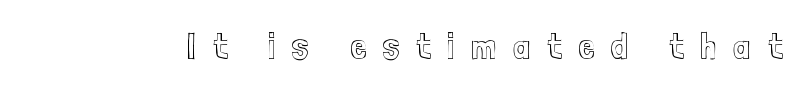
Q: Is the text italic (slanted)? A: No, it is upright.
Q: Is the text underlined? A: No.
Q: Is the spacing between letters normal or unusually wide? A: Unusually wide.
Q: Width (condensed, normal, or wide)? A: Condensed.
Q: x-height? A: Medium.
Q: Monospaced? A: No.
